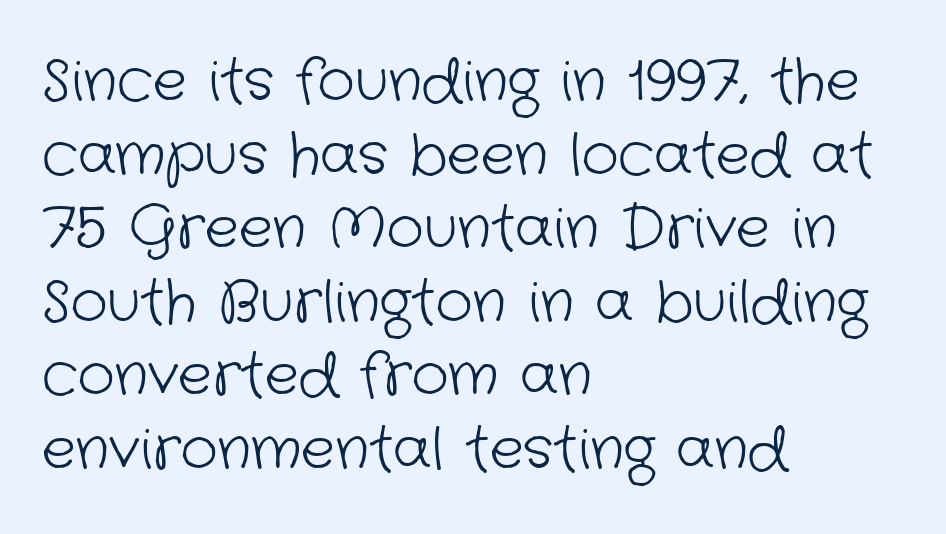
Caption: multi-line text, flush left, ragged right. In terms of letterspacing, this is plain default setting. This reads as an unemphasized weight, regular at the heaviest. A bare baseline throughout the passage. You could not count columns in this text — the font is proportionally spaced. The passage shown is typeset with a sans-serif family.
